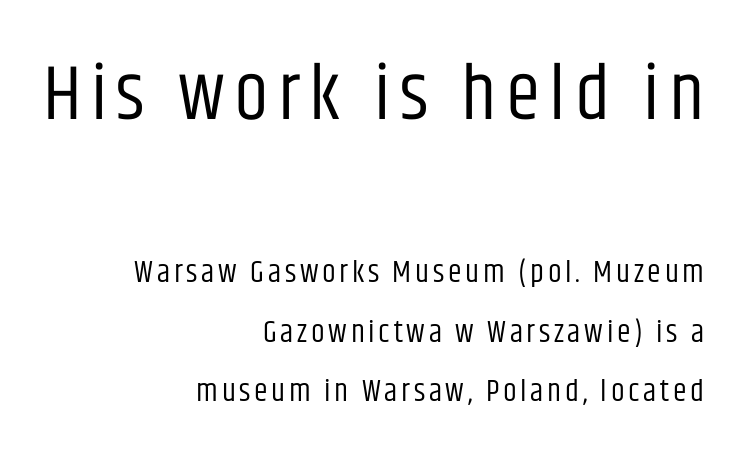
Q: Is the text bold? A: No.
Q: Is the text italic (slanted)? A: No, it is upright.
Q: Is the typeface a serif or a sans-serif typeface? A: Sans-serif.
Q: Is the text underlined? A: No.
Q: How is the paragraph aligned? A: Right-aligned.
Q: Is the spacing between lines tight, normal or loose? A: Loose.
Q: Which block of text is set in a larger size, the first (top) or the second (bottom)? A: The first (top) one.
Q: Width (condensed, normal, or wide)? A: Condensed.
Q: Stroke contrast? A: Low.
Q: x-height? A: Large.
Q: Monospaced? A: No.
